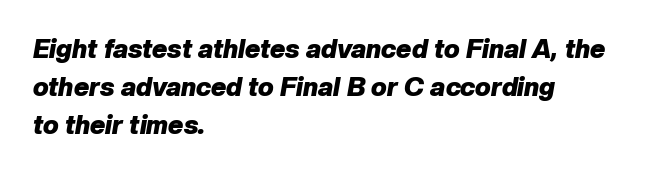
The image shows 26 px bold type, italic (leaning right); set left-aligned, normal line spacing (1.46x), normal letter spacing, not underlined.
